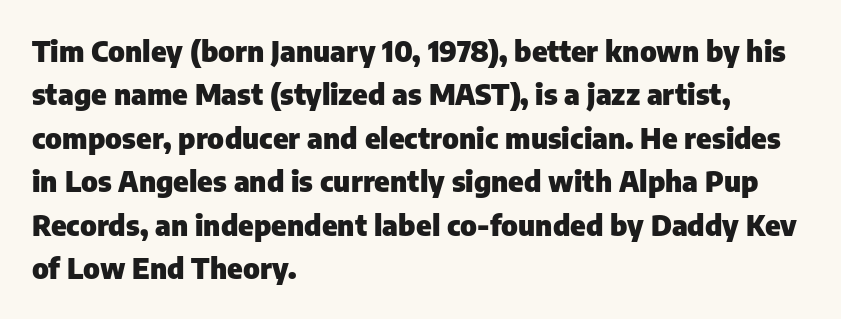
Q: Is the text bold? A: Yes.
Q: Is the text italic (slanted)? A: No, it is upright.
Q: Is the typeface a serif or a sans-serif typeface? A: Sans-serif.
Q: Is the text underlined? A: No.
Q: How is the paragraph aligned? A: Left-aligned.
Q: Is the spacing between letters normal or unusually wide? A: Normal.
Q: Is the spacing between lines tight, normal or loose? A: Normal.
Q: Width (condensed, normal, or wide)? A: Normal.
Q: Stroke contrast? A: Low.
Q: x-height? A: Medium.
Q: Monospaced? A: No.
